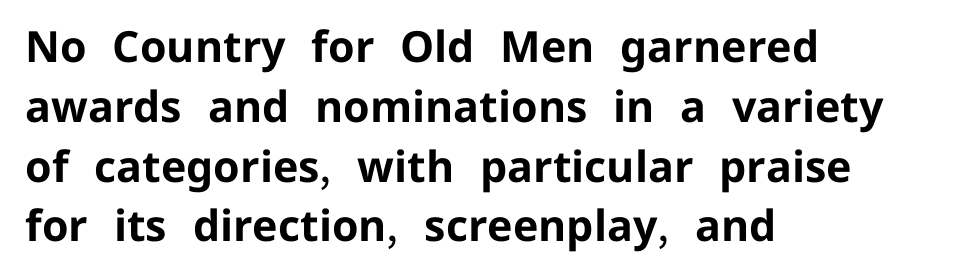
The image shows 43 px bold sans-serif type, upright; set left-aligned, normal line spacing (1.39x), normal letter spacing, not underlined; low stroke contrast and a medium x-height.
